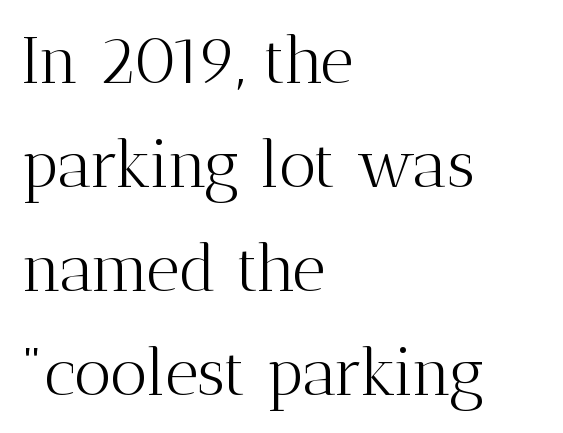
Examine the stroke ends and you'll spot serifs. How would I describe the line gaps? Plain and ordinary. The characters are drawn with everyday or finer stroke widths. Varying glyph widths throughout — classic text-font behaviour. Short and long lines alike share a common starting point at left.
